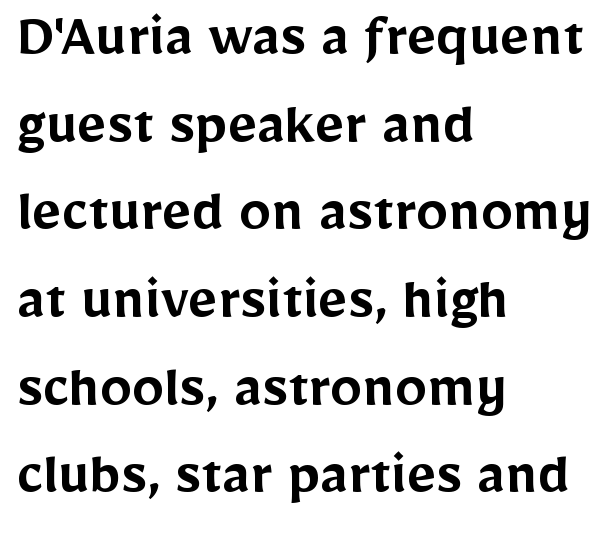
{"serif": "no", "italic": "no", "bold": "semi", "weight": "semibold", "width": "normal", "stroke_contrast": "low", "x_height": "medium", "monospaced": "no", "underline": "no", "align": "left", "line_spacing": "normal", "line_spacing_ratio": 1.37, "letter_spacing": "normal", "letter_spacing_em": 0.0, "glyph_px": 64}
